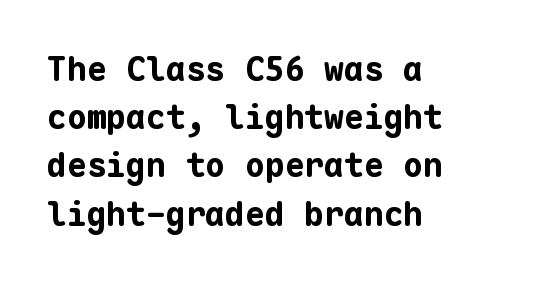
{"serif": "no", "italic": "no", "bold": "yes", "weight": "bold", "width": "normal", "stroke_contrast": "low", "x_height": "medium", "monospaced": "yes", "underline": "no", "align": "left", "line_spacing": "normal", "line_spacing_ratio": 1.46, "letter_spacing": "normal", "letter_spacing_em": 0.0, "glyph_px": 33}
